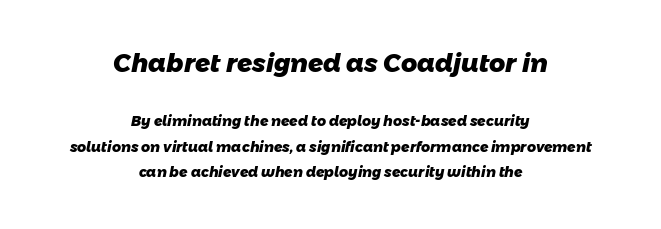
{"bold": "yes", "underline": "no", "align": "center", "line_spacing_ratio": 1.82, "letter_spacing": "normal", "letter_spacing_em": 0.0, "larger_block": "first", "size_ratio": 1.79, "glyph_px": 25}
